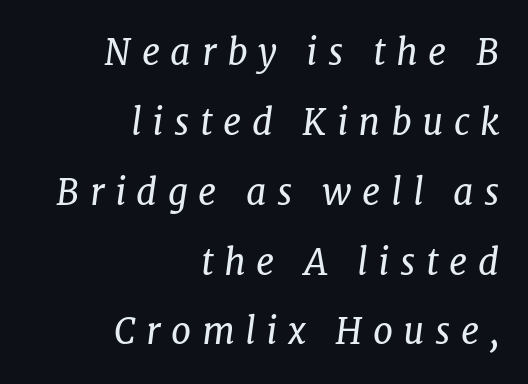
Q: Is the text bold? A: No.
Q: Is the text italic (slanted)? A: Yes, it leans right by about 7 degrees.
Q: Is the typeface a serif or a sans-serif typeface? A: Serif.
Q: Is the text underlined? A: No.
Q: How is the paragraph aligned? A: Right-aligned.
Q: Is the spacing between letters normal or unusually wide? A: Unusually wide.
Q: Is the spacing between lines tight, normal or loose? A: Loose.
Q: Width (condensed, normal, or wide)? A: Normal.
Q: Stroke contrast? A: Low.
Q: x-height? A: Medium.
Q: Monospaced? A: No.
